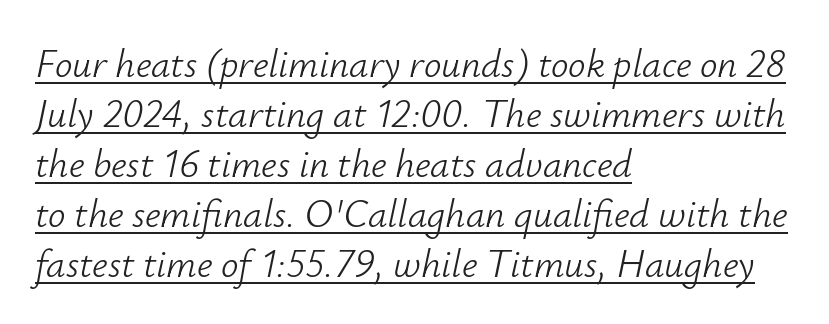
{"italic": "yes", "lean": "right", "slant_degrees": 12, "bold": "no", "weight": "light", "width": "normal", "stroke_contrast": "low", "x_height": "small", "monospaced": "no", "underline": "yes", "align": "left", "line_spacing": "normal", "line_spacing_ratio": 1.28, "letter_spacing": "normal", "letter_spacing_em": 0.0, "glyph_px": 39}
